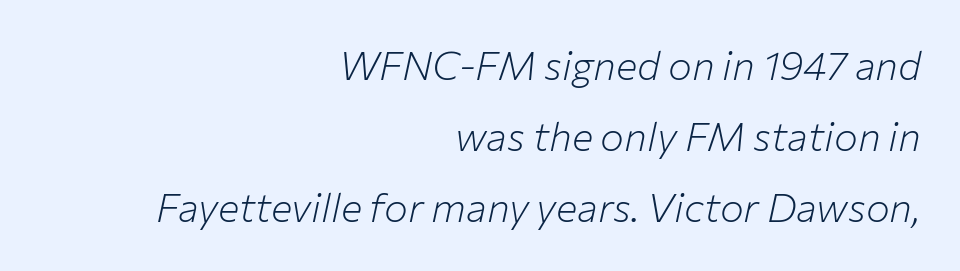
{"italic": "yes", "lean": "right", "slant_degrees": 12, "bold": "no", "weight": "light", "width": "normal", "stroke_contrast": "low", "x_height": "medium", "monospaced": "no", "underline": "no", "align": "right", "line_spacing_ratio": 1.78, "letter_spacing": "normal", "letter_spacing_em": 0.0, "glyph_px": 40}
